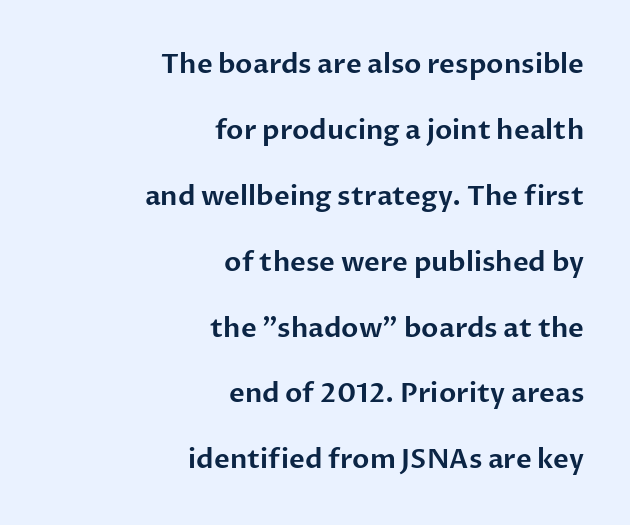
This is the regular roman posture of the typeface. Nothing unusual about the tracking: characters are spaced as the font intends. Reading down the column, the eye jumps a long way to each next line. The rendering anchors every line to the right-hand side.
